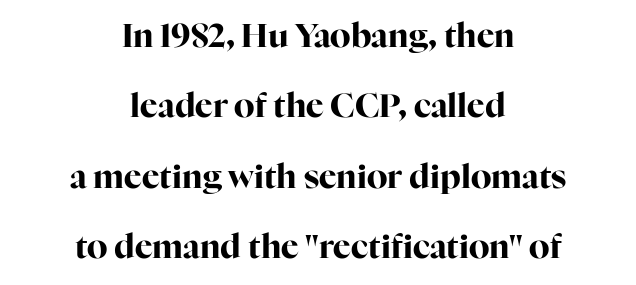
This sample has the flowing, uneven cadence of proportional lettering. As a designer I'd log this as weight 700, bold. Which margin do the lines hug? Neither — every line sits in the middle. In terms of letterform style, serifs are clearly present. You can tell it's not italic because the verticals are truly vertical. No extra tracking has been applied to these lines.
